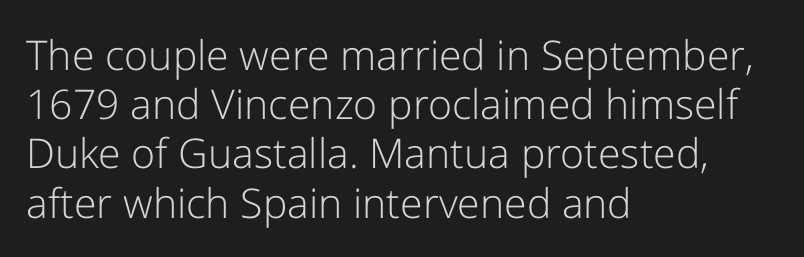
Every stem runs plumb, perpendicular to the baseline. Each line starts at the same left margin while the right side varies. No letter is thick-stroked: the sample isn't bold. The face used here is proportionally spaced, like ordinary book or web type. Anything drawn beneath the words? Only blank space. Glyph-to-glyph distance matches everyday printed text.
